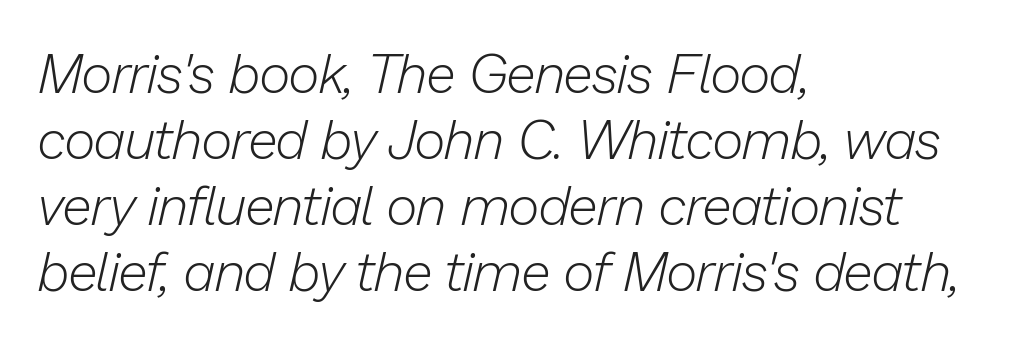
Q: Is the text bold? A: No.
Q: Is the text italic (slanted)? A: Yes, it leans right by about 13 degrees.
Q: Is the text underlined? A: No.
Q: How is the paragraph aligned? A: Left-aligned.
Q: Is the spacing between letters normal or unusually wide? A: Normal.
Q: Width (condensed, normal, or wide)? A: Normal.
Q: Stroke contrast? A: Low.
Q: x-height? A: Medium.
Q: Monospaced? A: No.
